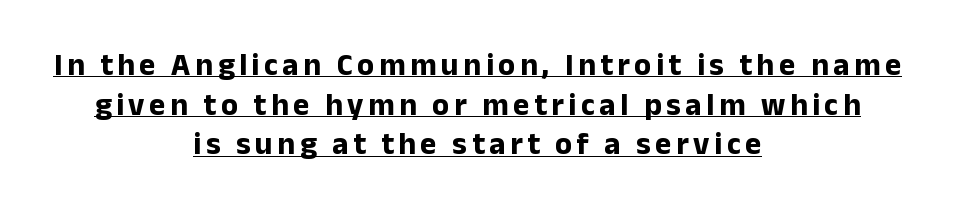
A typesetter would call this leading conventional body-copy spacing. Character widths vary here, with narrow letters taking less room than wide ones. The rendering uses the underline text-decoration. Style check: upright. If you folded the block vertically in half, each line would mirror itself in length. Strokes here are thick enough to call this a true bold.
